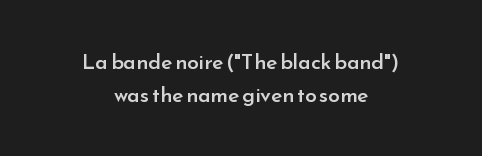
{"italic": "no", "bold": "semi", "underline": "no", "align": "center", "line_spacing": "normal", "line_spacing_ratio": 1.57, "letter_spacing": "normal", "letter_spacing_em": 0.0, "glyph_px": 21}
